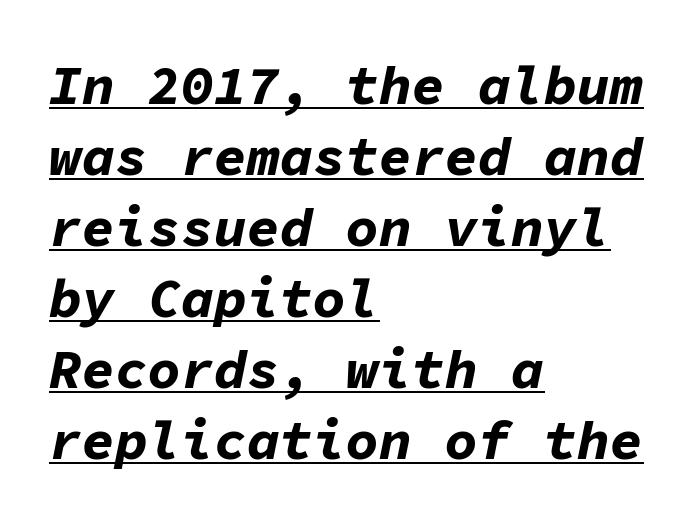
{"italic": "yes", "lean": "right", "slant_degrees": 11, "bold": "yes", "weight": "bold", "width": "normal", "stroke_contrast": "low", "x_height": "medium", "monospaced": "yes", "underline": "yes", "align": "left", "line_spacing": "normal", "line_spacing_ratio": 1.29, "letter_spacing": "normal", "letter_spacing_em": 0.0, "glyph_px": 55}
